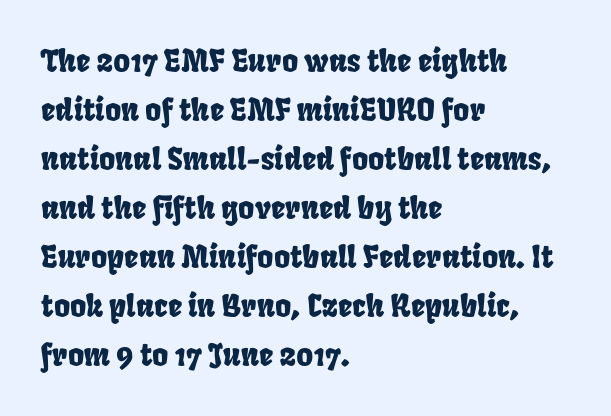
Decoration check: the copy has no underline. Note the varied advance widths — an 'i' is clearly narrower than an 'm'. Line starts are locked; line ends wander. Spacing between characters is what you'd get straight out of the box. Does the leading feel generous? No, just average.
